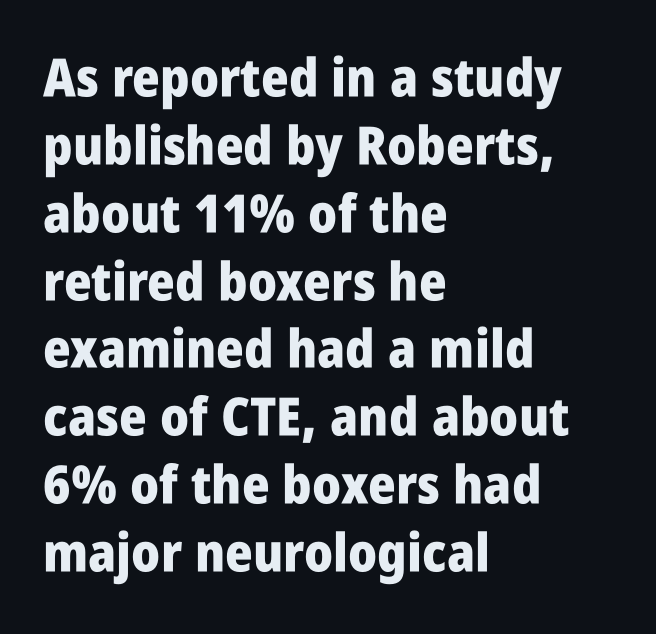
{"serif": "no", "italic": "no", "bold": "yes", "weight": "heavy", "width": "condensed", "stroke_contrast": "low", "x_height": "large", "monospaced": "no", "underline": "no", "align": "left", "line_spacing": "normal", "line_spacing_ratio": 1.28, "letter_spacing": "normal", "letter_spacing_em": 0.0, "glyph_px": 53}
